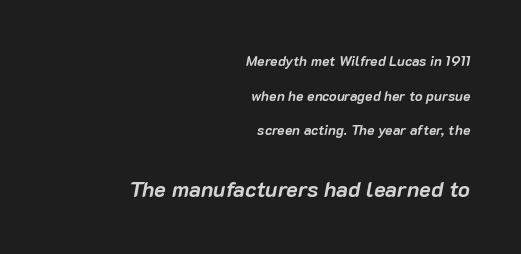
Q: Is the text bold? A: Yes.
Q: Is the text italic (slanted)? A: Yes, it leans right by about 10 degrees.
Q: Is the text underlined? A: No.
Q: How is the paragraph aligned? A: Right-aligned.
Q: Is the spacing between letters normal or unusually wide? A: Normal.
Q: Is the spacing between lines tight, normal or loose? A: Loose.
Q: Which block of text is set in a larger size, the first (top) or the second (bottom)? A: The second (bottom) one.
